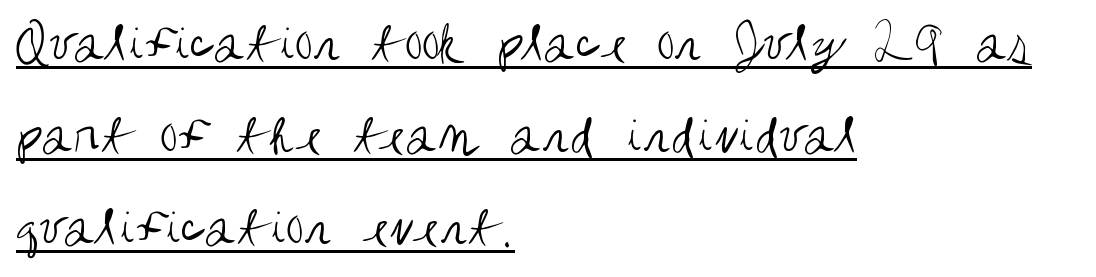
The image shows 59 px regular-weight, condensed sans-serif type; set left-aligned, normal line spacing (1.56x), normal letter spacing, underlined; medium stroke contrast and a large x-height.
